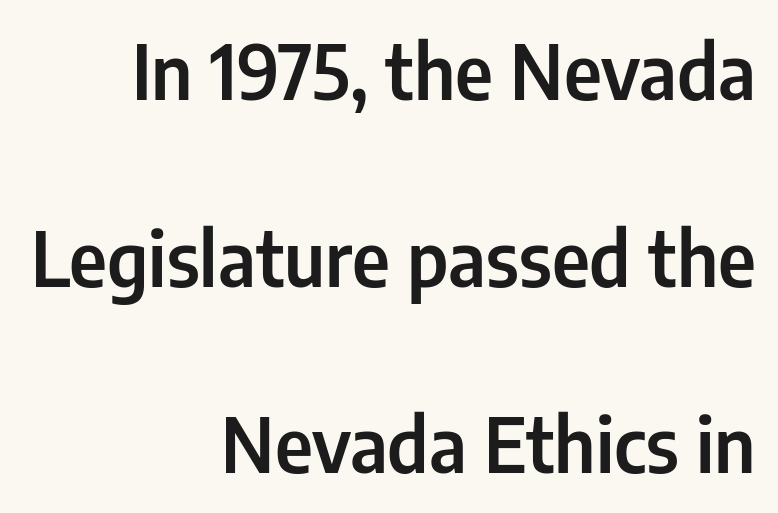
Character widths vary here, with narrow letters taking less room than wide ones. The gap between lines stays unmarked. The passage is arranged like a letterhead date or caption credit — flush right. Letter spacing: default. Are there feet on the stems? There aren't — it's a sans.
